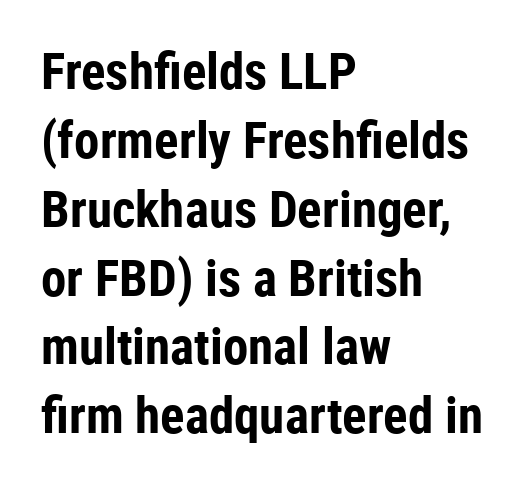
The image shows 51 px bold, condensed sans-serif type, upright; set left-aligned, normal line spacing (1.35x), normal letter spacing, not underlined; low stroke contrast and a medium x-height.
